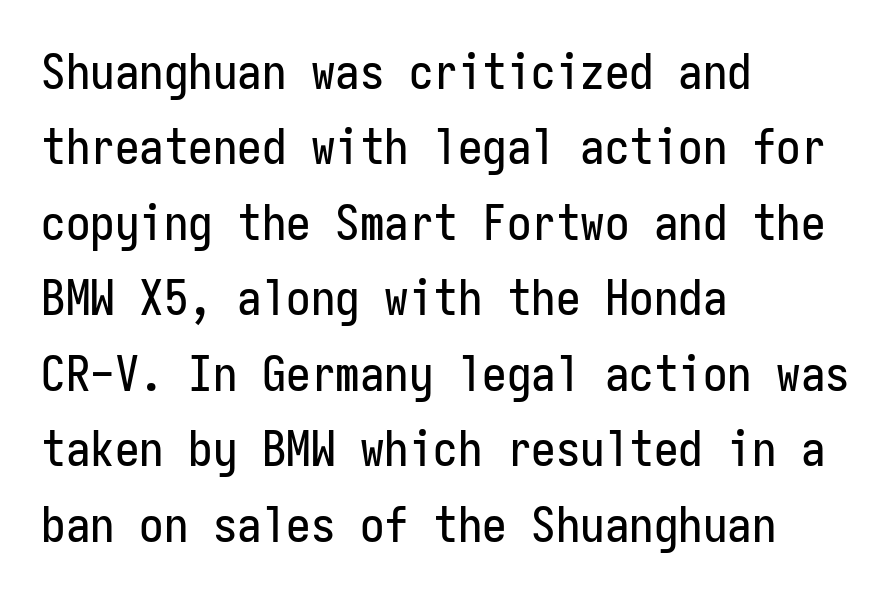
{"serif": "no", "italic": "no", "width": "condensed", "stroke_contrast": "low", "x_height": "medium", "monospaced": "yes", "underline": "no", "align": "left", "line_spacing": "normal", "line_spacing_ratio": 1.54, "letter_spacing": "normal", "letter_spacing_em": 0.0, "glyph_px": 49}
